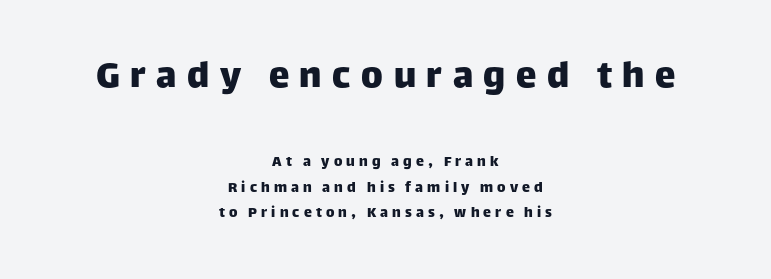
The image shows 41 px sans-serif type, upright; set centered, normal line spacing (1.61x), unusually wide letter spacing (+0.26 em), not underlined; the first (top) block is 2.56x larger; low stroke contrast and a large x-height.
